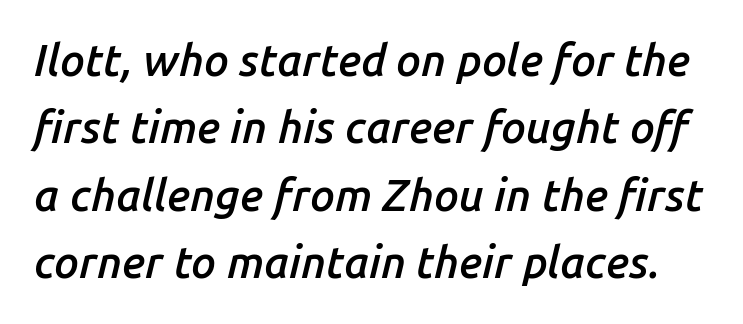
{"italic": "yes", "lean": "right", "slant_degrees": 14, "bold": "semi", "weight": "semibold", "width": "normal", "stroke_contrast": "low", "x_height": "medium", "monospaced": "no", "underline": "no", "line_spacing": "normal", "line_spacing_ratio": 1.53, "letter_spacing": "normal", "letter_spacing_em": 0.0, "glyph_px": 44}
